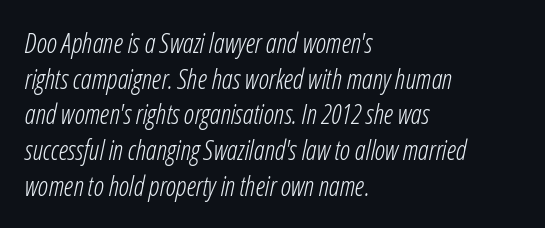
Q: Is the text bold? A: No.
Q: Is the text italic (slanted)? A: Yes, it leans right by about 12 degrees.
Q: Is the text underlined? A: No.
Q: How is the paragraph aligned? A: Left-aligned.
Q: Is the spacing between letters normal or unusually wide? A: Normal.
Q: Is the spacing between lines tight, normal or loose? A: Normal.
